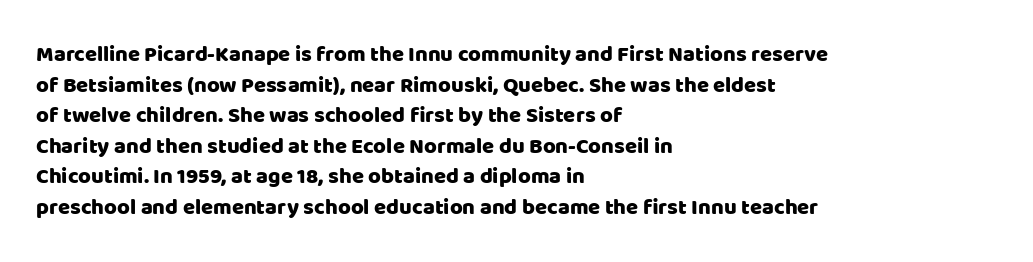
{"italic": "no", "underline": "no", "align": "left", "line_spacing": "normal", "line_spacing_ratio": 1.39, "letter_spacing": "normal", "letter_spacing_em": 0.0, "glyph_px": 22}
